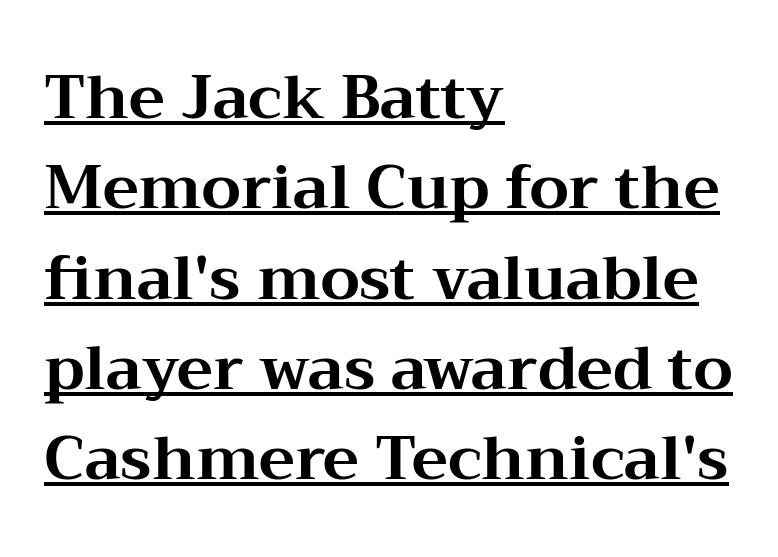
{"serif": "yes", "italic": "no", "bold": "yes", "weight": "bold", "width": "wide", "stroke_contrast": "medium", "x_height": "medium", "monospaced": "no", "underline": "yes", "align": "left", "line_spacing": "normal", "line_spacing_ratio": 1.48, "letter_spacing": "normal", "letter_spacing_em": 0.0, "glyph_px": 61}
